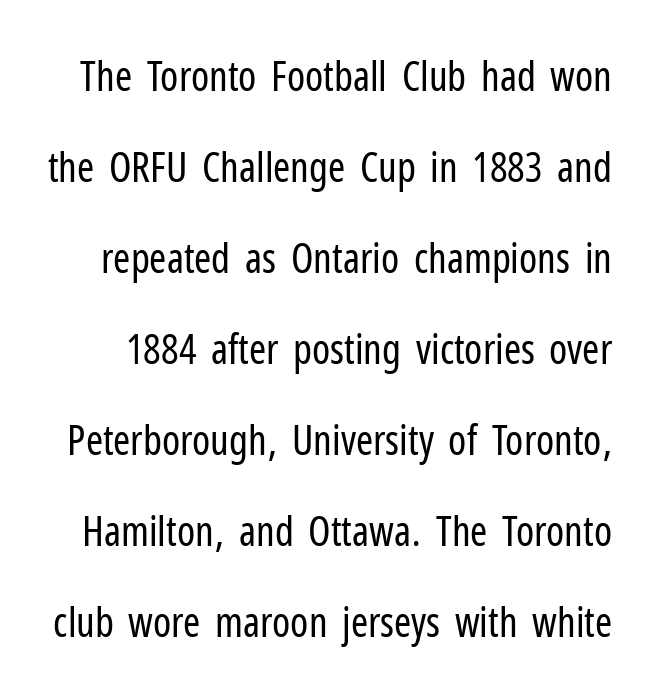
The image shows 41 px regular-weight, condensed sans-serif type, upright; set loose line spacing (2.22x), normal letter spacing, not underlined; low stroke contrast and a medium x-height.
